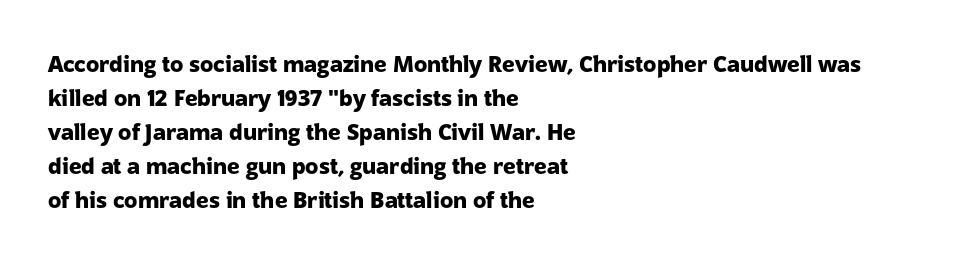
{"italic": "no", "bold": "yes", "underline": "no", "align": "left", "line_spacing": "normal", "line_spacing_ratio": 1.55, "letter_spacing": "normal", "letter_spacing_em": 0.0, "glyph_px": 22}
